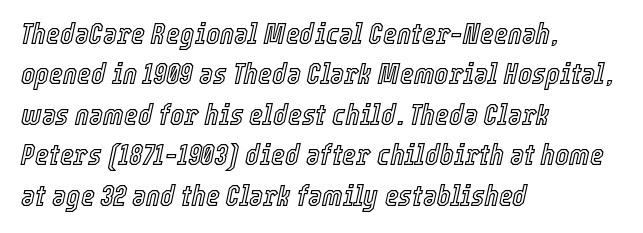
The face used here is rendered with its standard letterfit. Plain, unruled lines of type. Style check: oblique. The text block is weighted toward the left margin, trailing off unevenly rightward. Proportional: the letters do not fall into vertical columns.
